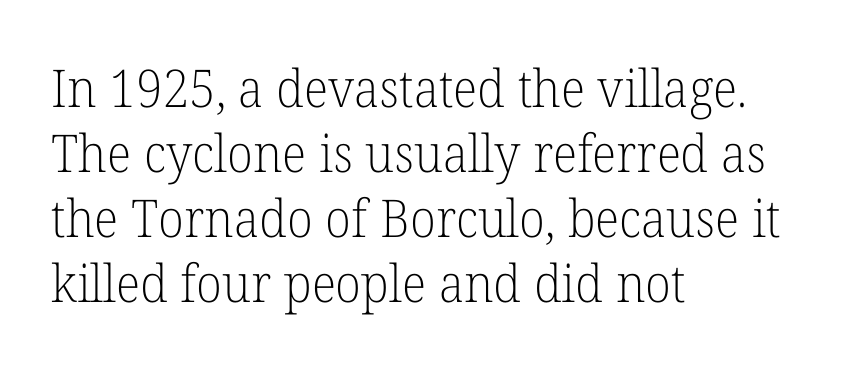
{"serif": "yes", "italic": "no", "bold": "no", "weight": "light", "width": "normal", "stroke_contrast": "low", "x_height": "medium", "monospaced": "no", "underline": "no", "align": "left", "line_spacing": "normal", "line_spacing_ratio": 1.25, "letter_spacing": "normal", "letter_spacing_em": 0.0, "glyph_px": 52}
